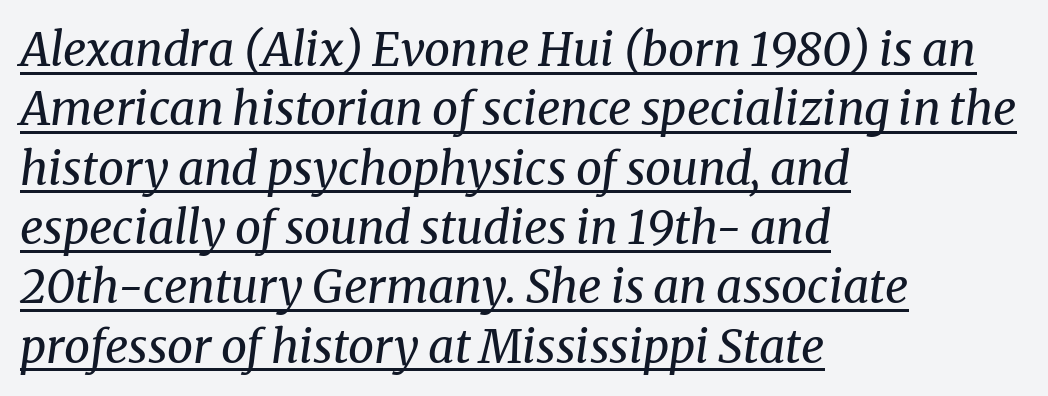
The image shows 46 px regular-weight serif type, italic (leaning right); set left-aligned, normal line spacing (1.29x), normal letter spacing, underlined; medium stroke contrast and a medium x-height.
